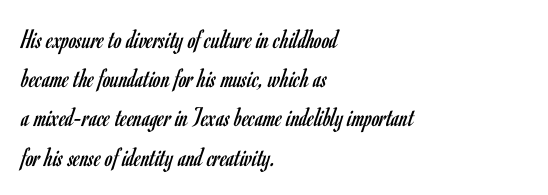
The image shows 28 px regular-weight, condensed sans-serif type; set left-aligned, normal line spacing (1.4x), normal letter spacing, not underlined; low stroke contrast and a small x-height.
